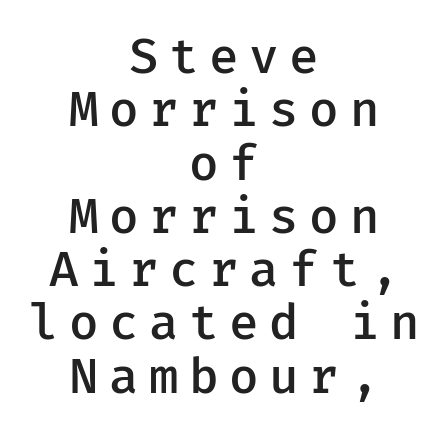
{"serif": "no", "italic": "no", "bold": "semi", "weight": "semibold", "width": "normal", "stroke_contrast": "low", "x_height": "medium", "monospaced": "yes", "underline": "no", "align": "center", "line_spacing": "tight", "line_spacing_ratio": 1.11, "letter_spacing": "wide", "letter_spacing_em": 0.22, "glyph_px": 48}
